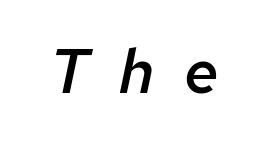
{"italic": "yes", "lean": "right", "slant_degrees": 12, "bold": "semi", "weight": "semibold", "width": "normal", "stroke_contrast": "low", "x_height": "medium", "monospaced": "no", "underline": "no", "letter_spacing": "wide", "letter_spacing_em": 0.48, "glyph_px": 62}
